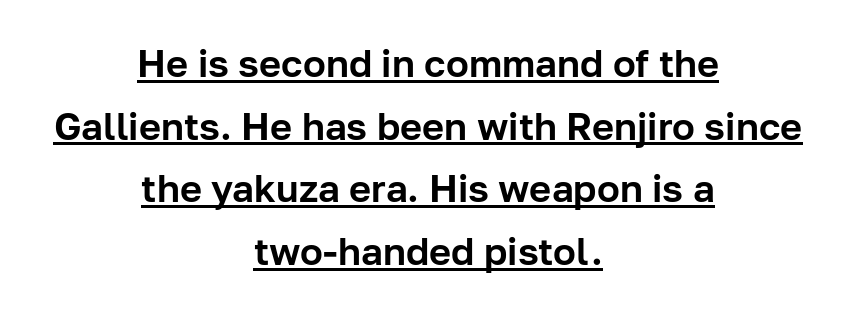
{"serif": "no", "italic": "no", "width": "normal", "stroke_contrast": "low", "x_height": "medium", "monospaced": "no", "underline": "yes", "align": "center", "line_spacing": "normal", "line_spacing_ratio": 1.65, "letter_spacing": "normal", "letter_spacing_em": 0.0, "glyph_px": 38}
